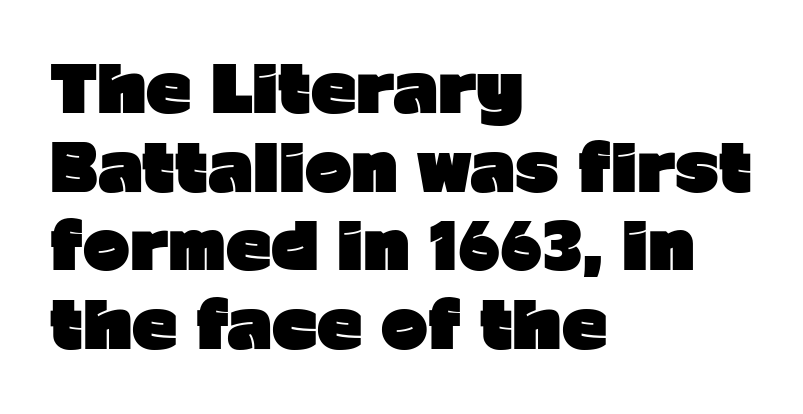
The image shows 63 px heavy sans-serif type, upright; set left-aligned, normal line spacing (1.25x), normal letter spacing, not underlined; low stroke contrast and a medium x-height.
